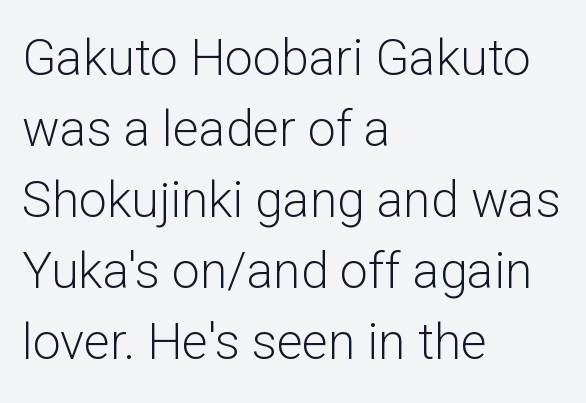
This rendering employs a face without finishing strokes, i.e., a sans-serif. Each letter keeps its own natural width here, so spacing adapts to shape. Stroke mass is kept to a normal reading level or below. Notice how the passage keeps a crisp vertical edge on the left only.
